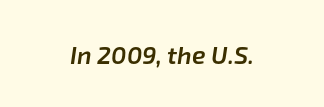
The image shows 25 px text type, italic (leaning right); set centered, normal letter spacing, not underlined.
